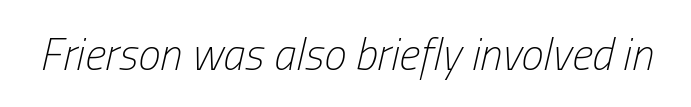
The image shows 45 px light, condensed type, italic (leaning right); set normal letter spacing, not underlined; low stroke contrast and a medium x-height.
